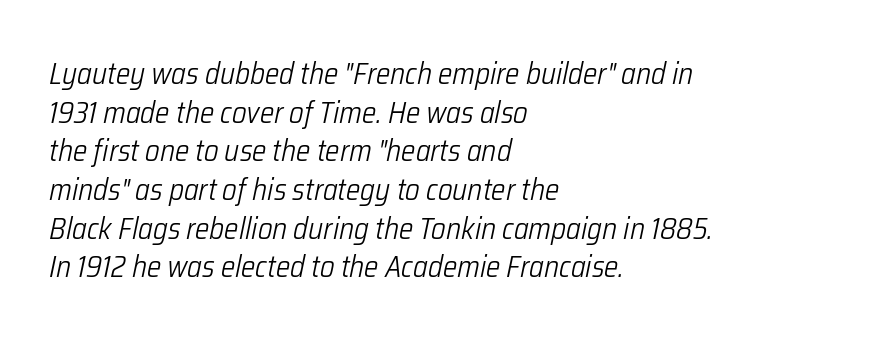
Letters have the restrained weight of plain body copy at most. Letters rest on an invisible, unmarked baseline. A typesetter would call this leading conventional body-copy spacing. These lines keep a tight, regular rhythm from letter to letter. This rendering uses left alignment, leaving the right contour irregular.
